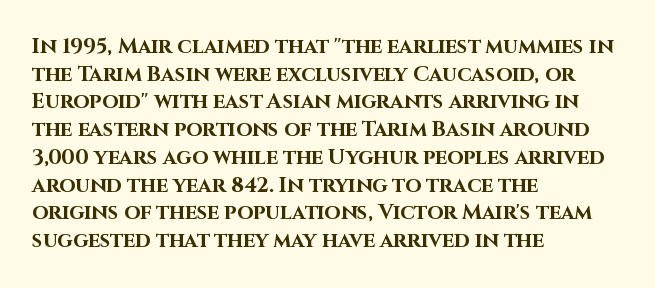
Q: Is the text bold? A: Yes.
Q: Is the text italic (slanted)? A: No, it is upright.
Q: Is the text underlined? A: No.
Q: How is the paragraph aligned? A: Left-aligned.
Q: Is the spacing between letters normal or unusually wide? A: Normal.
Q: Is the spacing between lines tight, normal or loose? A: Normal.
